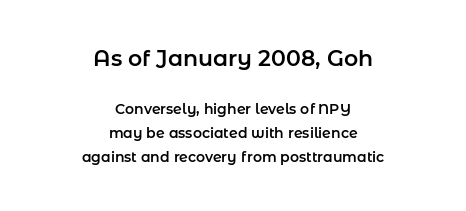
The image shows 22 px text type, upright; set centered, line spacing 1.73x, normal letter spacing, not underlined; the first (top) block is 1.57x larger.
